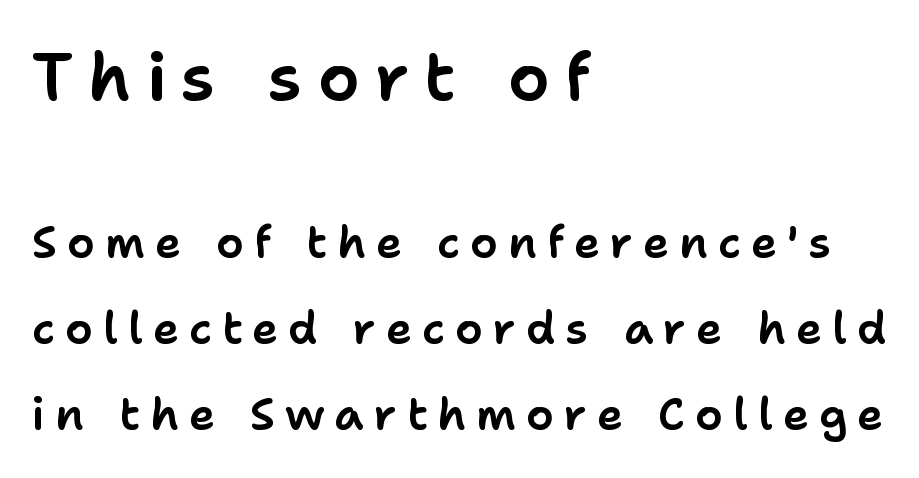
The typeface chosen for these lines omits serifs. The face used here is rendered with a markedly widened letterfit. Character widths vary here, with narrow letters taking less room than wide ones. This is the regular roman posture of the typeface. Large over small — that's the arrangement of the two blocks here.
